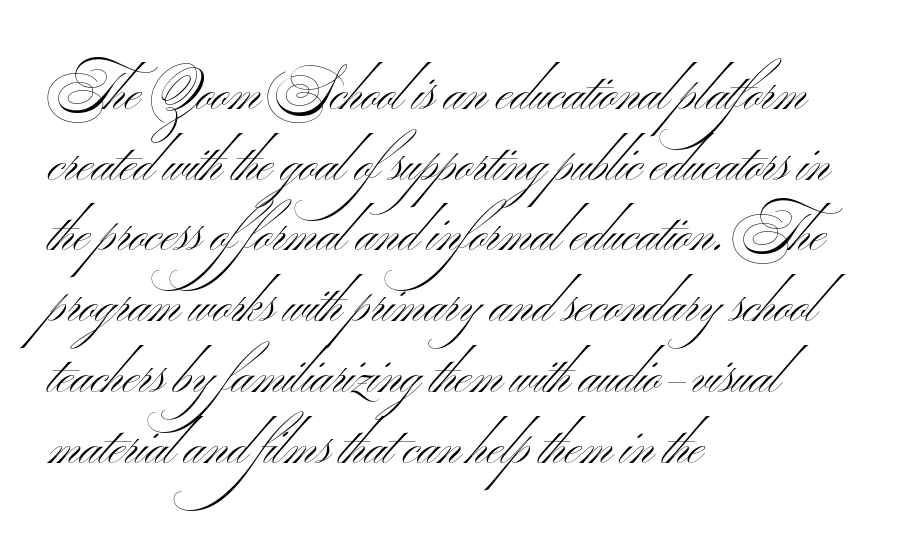
The image shows 52 px light, wide sans-serif type; set left-aligned, normal line spacing (1.36x), normal letter spacing, not underlined; medium stroke contrast and a small x-height.
